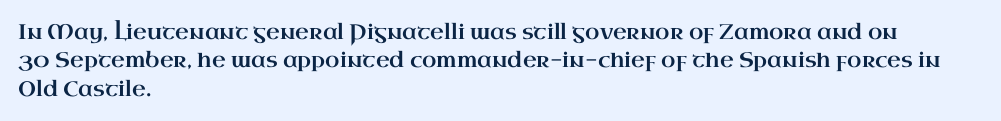
Q: Is the text italic (slanted)? A: No, it is upright.
Q: Is the text underlined? A: No.
Q: How is the paragraph aligned? A: Left-aligned.
Q: Is the spacing between letters normal or unusually wide? A: Normal.
Q: Is the spacing between lines tight, normal or loose? A: Normal.
